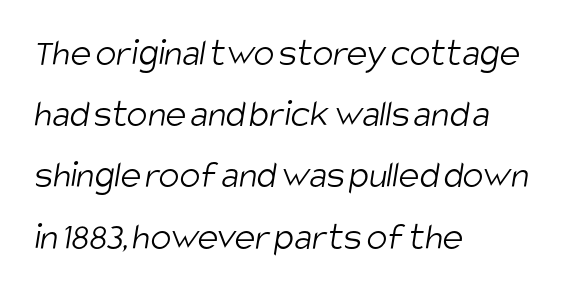
The image shows 39 px light, condensed sans-serif type; set left-aligned, normal line spacing (1.57x), normal letter spacing, not underlined; low stroke contrast and a large x-height.
